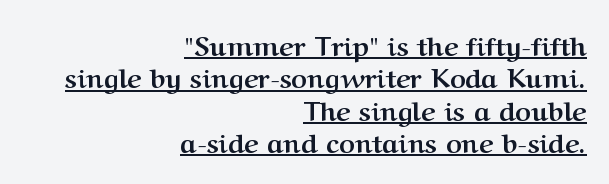
Leftover space on each line is placed entirely before the opening word. Descenders here cross a horizontal rule under the line. Heavy, bold letterforms. What stands out about the letter spacing? Nothing — it is the standard amount.
